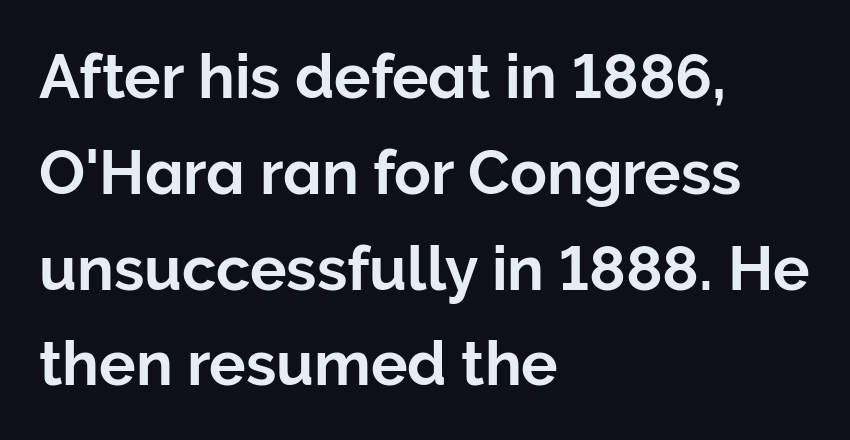
Has an underline been added? It has not. The rendering keeps characters at their native spacing. Notice how descenders clear the ascenders below comfortably — that's standard leading. I'd call this a sans setting — the letters go barefoot.
